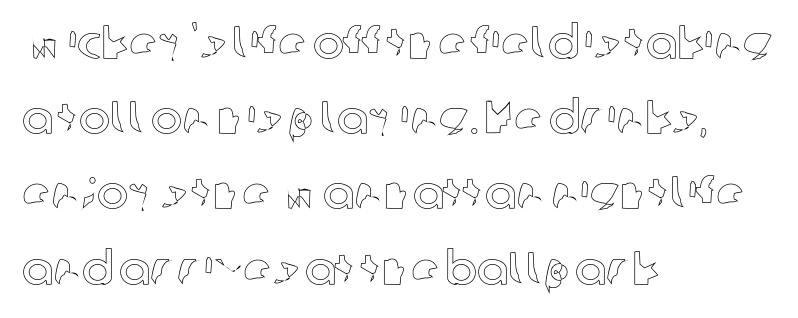
Q: Is the text italic (slanted)? A: No, it is upright.
Q: Is the text underlined? A: No.
Q: How is the paragraph aligned? A: Left-aligned.
Q: Is the spacing between letters normal or unusually wide? A: Normal.
Q: Is the spacing between lines tight, normal or loose? A: Normal.
Q: Width (condensed, normal, or wide)? A: Normal.
Q: x-height? A: Medium.
Q: Monospaced? A: No.
